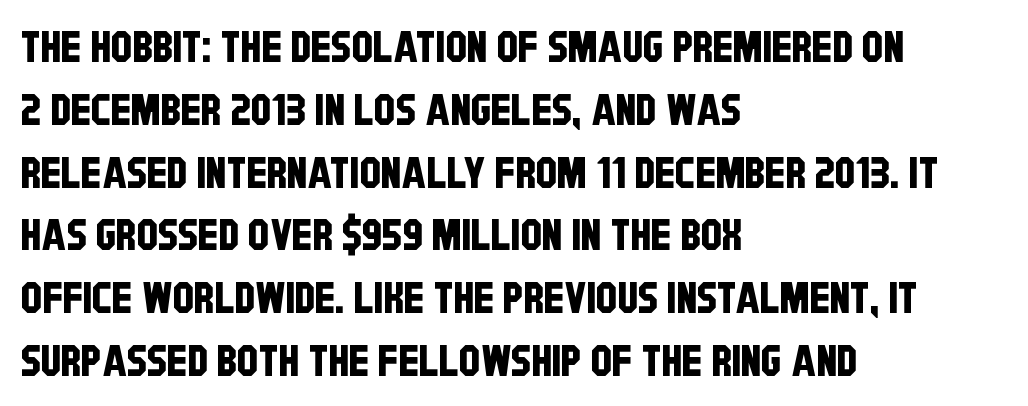
The image shows 43 px condensed sans-serif type; set left-aligned, normal line spacing (1.46x), normal letter spacing, not underlined; low stroke contrast and a large x-height.
